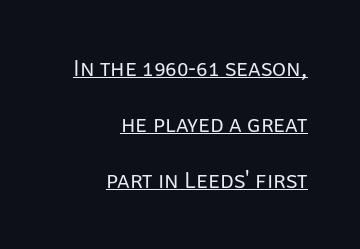
Q: Is the text bold? A: No.
Q: Is the text italic (slanted)? A: No, it is upright.
Q: Is the text underlined? A: Yes.
Q: How is the paragraph aligned? A: Right-aligned.
Q: Is the spacing between letters normal or unusually wide? A: Normal.
Q: Is the spacing between lines tight, normal or loose? A: Loose.
